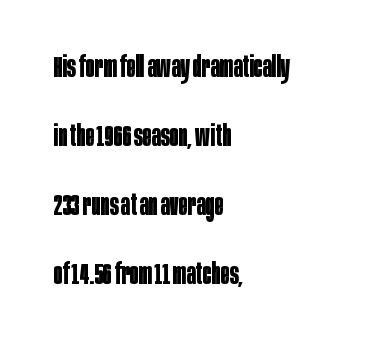
{"serif": "no", "italic": "no", "bold": "yes", "weight": "bold", "width": "condensed", "stroke_contrast": "low", "x_height": "large", "monospaced": "no", "underline": "no", "align": "left", "line_spacing": "loose", "line_spacing_ratio": 2.3, "letter_spacing": "normal", "letter_spacing_em": 0.0, "glyph_px": 30}
